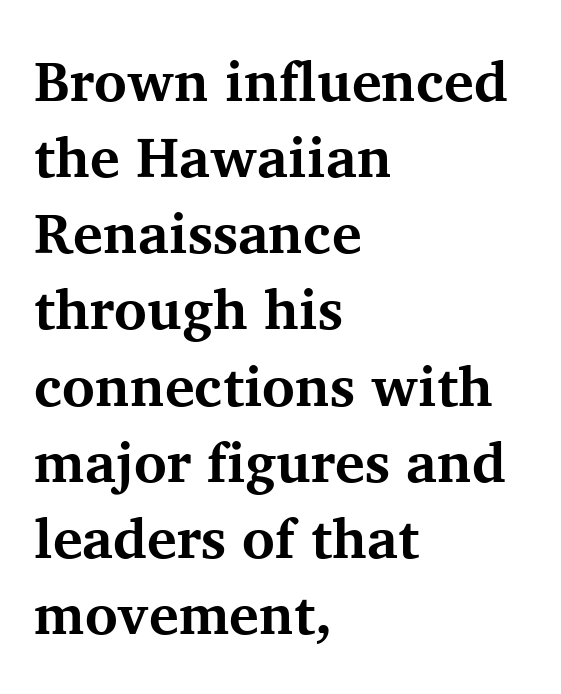
Q: Is the text bold? A: Yes.
Q: Is the text italic (slanted)? A: No, it is upright.
Q: Is the typeface a serif or a sans-serif typeface? A: Serif.
Q: Is the text underlined? A: No.
Q: How is the paragraph aligned? A: Left-aligned.
Q: Is the spacing between letters normal or unusually wide? A: Normal.
Q: Is the spacing between lines tight, normal or loose? A: Normal.
Q: Width (condensed, normal, or wide)? A: Normal.
Q: Stroke contrast? A: Medium.
Q: x-height? A: Medium.
Q: Monospaced? A: No.
